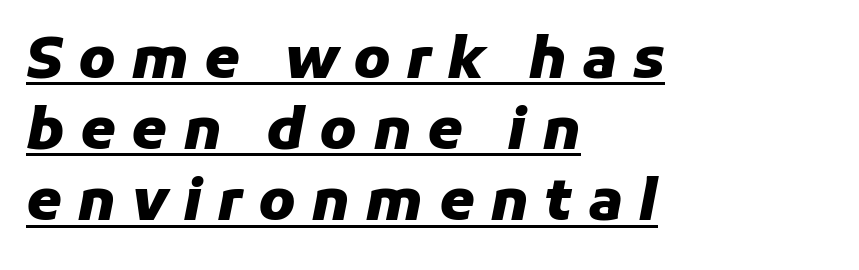
Does a line run under the words? Yes, clearly. You could only call the tracking loose — the letters float apart. Look at the stroke-to-counter ratio: heavy, a bold. Italic: yes, the glyphs are oblique. Leading: standard. All the whitespace from short lines collects on the right.
